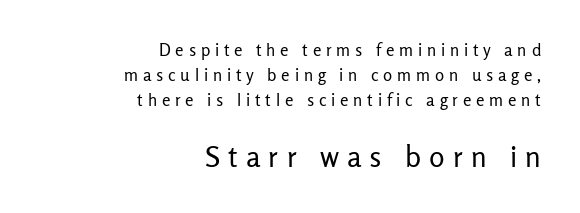
{"serif": "no", "italic": "no", "bold": "no", "weight": "regular", "width": "normal", "stroke_contrast": "low", "x_height": "medium", "monospaced": "no", "underline": "no", "align": "right", "line_spacing": "normal", "line_spacing_ratio": 1.48, "letter_spacing": "wide", "letter_spacing_em": 0.28, "larger_block": "second", "size_ratio": 1.71, "glyph_px": 29}
